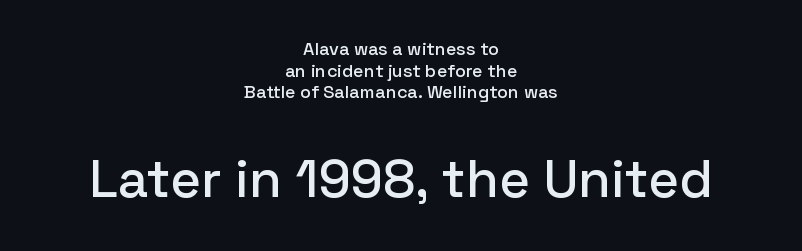
{"serif": "no", "italic": "no", "width": "normal", "stroke_contrast": "low", "x_height": "medium", "monospaced": "no", "underline": "no", "align": "center", "line_spacing_ratio": 1.2, "letter_spacing": "normal", "letter_spacing_em": 0.0, "larger_block": "second", "size_ratio": 2.94, "glyph_px": 53}
